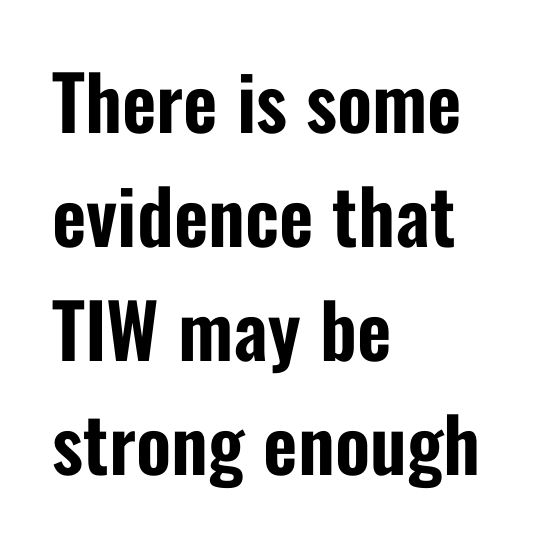
The block of text has a typical density, with ordinary space between rows. The area under the type is left untouched. Note the varied advance widths — an 'i' is clearly narrower than an 'm'. Alignment: flush left. Font category for this specimen: sans-serif.
